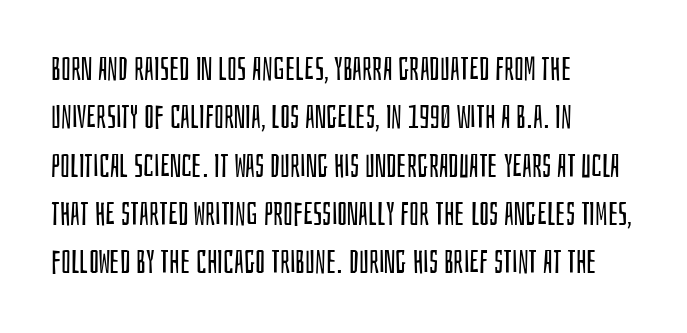
{"serif": "no", "italic": "no", "bold": "no", "weight": "regular", "width": "condensed", "stroke_contrast": "low", "x_height": "large", "monospaced": "no", "underline": "no", "align": "left", "line_spacing": "normal", "line_spacing_ratio": 1.51, "letter_spacing": "normal", "letter_spacing_em": 0.0, "glyph_px": 32}
